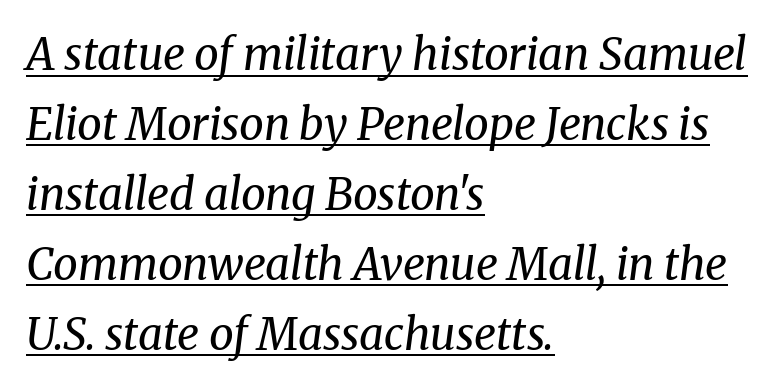
Q: Is the text bold? A: No.
Q: Is the text italic (slanted)? A: Yes, it leans right by about 8 degrees.
Q: Is the typeface a serif or a sans-serif typeface? A: Serif.
Q: Is the text underlined? A: Yes.
Q: How is the paragraph aligned? A: Left-aligned.
Q: Is the spacing between letters normal or unusually wide? A: Normal.
Q: Is the spacing between lines tight, normal or loose? A: Normal.
Q: Width (condensed, normal, or wide)? A: Normal.
Q: Stroke contrast? A: Medium.
Q: x-height? A: Medium.
Q: Monospaced? A: No.
